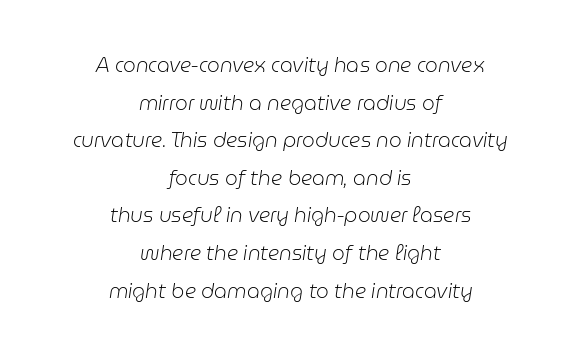
{"italic": "yes", "lean": "right", "slant_degrees": 9, "bold": "no", "underline": "no", "align": "center", "line_spacing_ratio": 1.88, "letter_spacing": "normal", "letter_spacing_em": 0.0, "glyph_px": 20}
